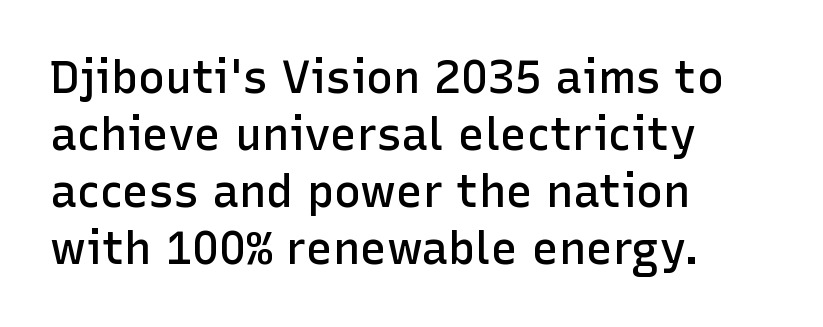
{"serif": "no", "italic": "no", "bold": "semi", "weight": "semibold", "width": "normal", "stroke_contrast": "low", "x_height": "medium", "monospaced": "no", "underline": "no", "align": "left", "line_spacing": "normal", "line_spacing_ratio": 1.27, "letter_spacing": "normal", "letter_spacing_em": 0.0, "glyph_px": 45}
